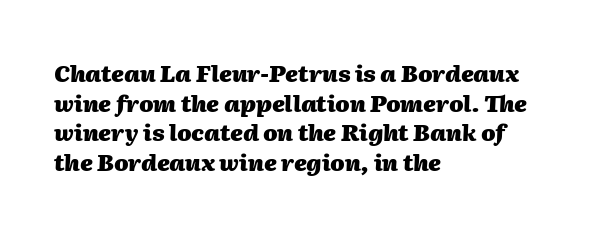
Layout note: lines flush left. Spacing between characters is what you'd get straight out of the box. Reading down the column, the eye jumps a familiar distance to each next line. An italicized treatment has been applied to the whole sample.
